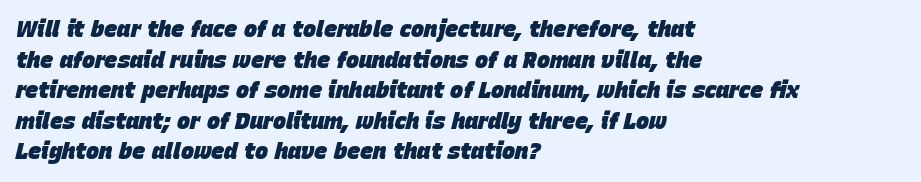
Q: Is the text bold? A: Yes.
Q: Is the text italic (slanted)? A: Yes, it leans right by about 15 degrees.
Q: Is the text underlined? A: No.
Q: How is the paragraph aligned? A: Left-aligned.
Q: Is the spacing between letters normal or unusually wide? A: Normal.
Q: Is the spacing between lines tight, normal or loose? A: Normal.
